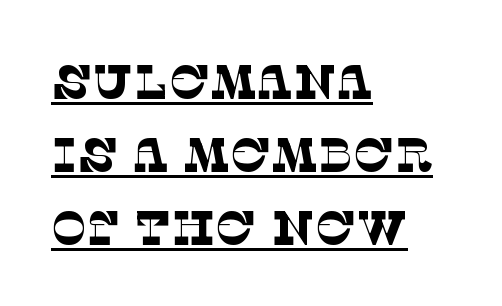
{"serif": "yes", "bold": "no", "weight": "thin", "width": "normal", "stroke_contrast": "low", "x_height": "large", "monospaced": "no", "underline": "yes", "align": "left", "line_spacing": "normal", "line_spacing_ratio": 1.52, "letter_spacing": "normal", "letter_spacing_em": 0.0, "glyph_px": 48}
